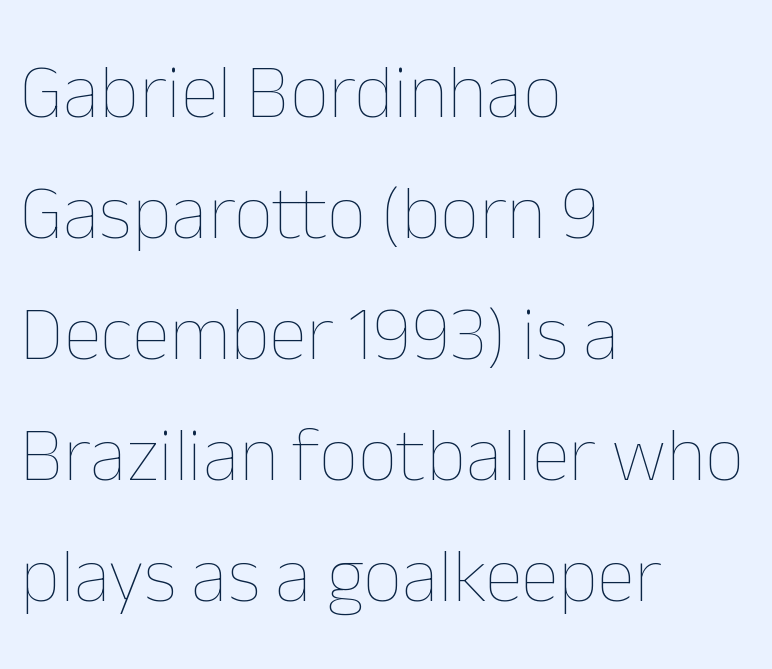
The image shows 77 px thin type, upright; set left-aligned, normal line spacing (1.57x), normal letter spacing, not underlined; low stroke contrast and a medium x-height.
